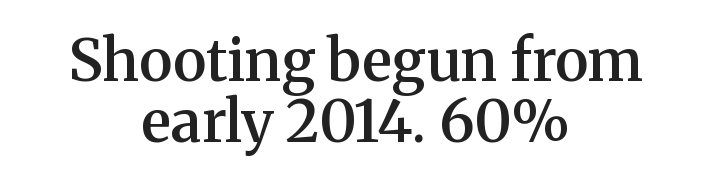
{"serif": "yes", "italic": "no", "bold": "semi", "weight": "semibold", "width": "normal", "stroke_contrast": "medium", "x_height": "medium", "monospaced": "no", "underline": "no", "align": "center", "line_spacing": "tight", "line_spacing_ratio": 1.05, "letter_spacing": "normal", "letter_spacing_em": 0.0, "glyph_px": 58}
